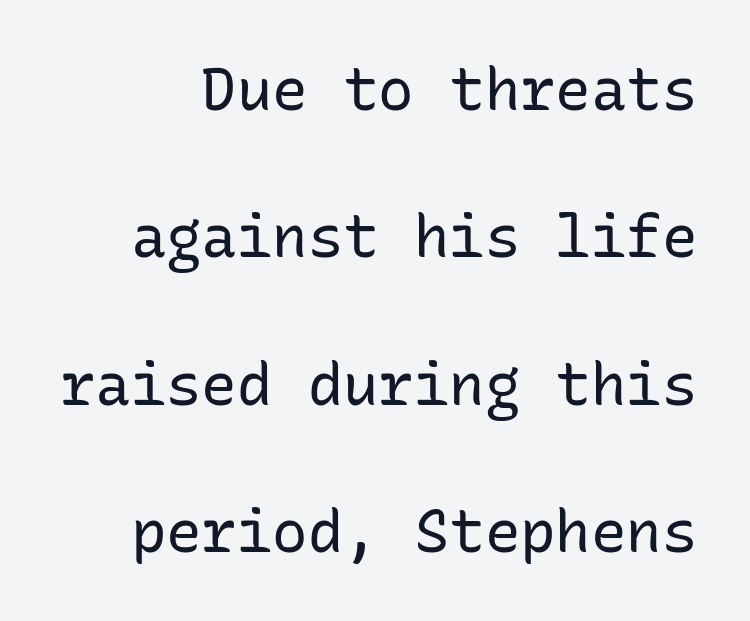
The image shows 59 px regular-weight sans-serif type, upright, monospaced; set loose line spacing (2.5x), normal letter spacing, not underlined; low stroke contrast and a medium x-height.
